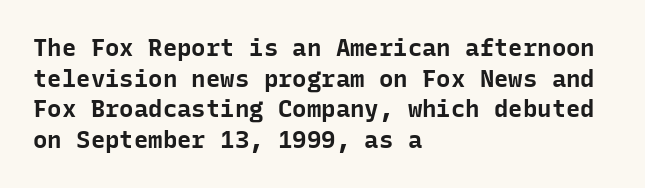
Q: Is the text bold? A: Yes.
Q: Is the text italic (slanted)? A: No, it is upright.
Q: Is the text underlined? A: No.
Q: How is the paragraph aligned? A: Left-aligned.
Q: Is the spacing between letters normal or unusually wide? A: Normal.
Q: Is the spacing between lines tight, normal or loose? A: Normal.
